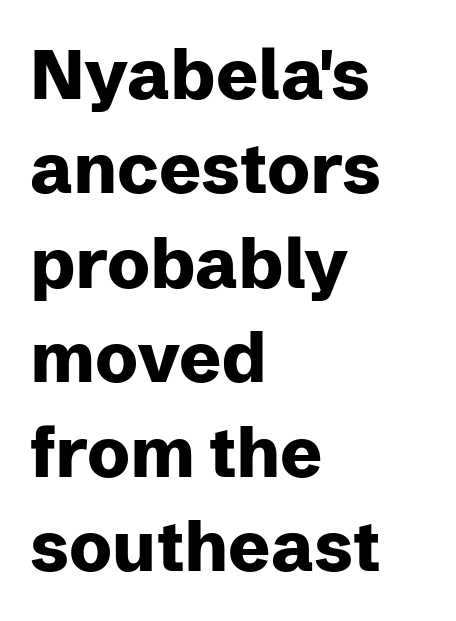
The image shows 70 px heavy sans-serif type, upright; set left-aligned, normal line spacing (1.35x), normal letter spacing, not underlined; low stroke contrast and a medium x-height.
